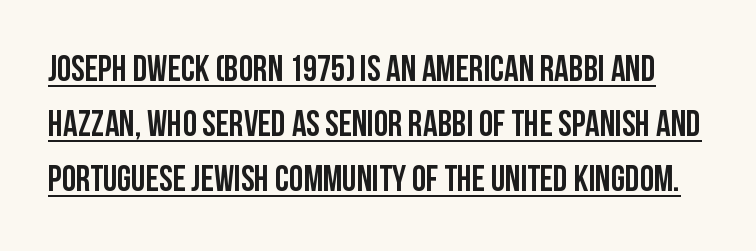
The image shows 36 px condensed sans-serif type, upright; set normal line spacing (1.53x), normal letter spacing, underlined; low stroke contrast and a large x-height.
